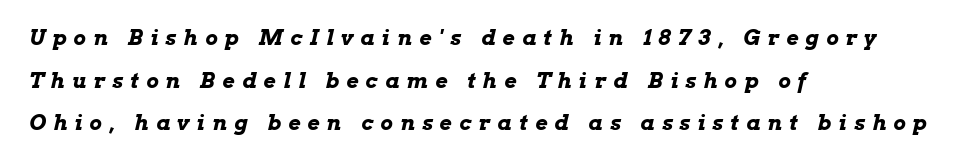
{"italic": "yes", "lean": "right", "slant_degrees": 13, "bold": "yes", "underline": "no", "align": "left", "line_spacing": "loose", "line_spacing_ratio": 2.03, "letter_spacing": "wide", "letter_spacing_em": 0.35, "glyph_px": 21}
